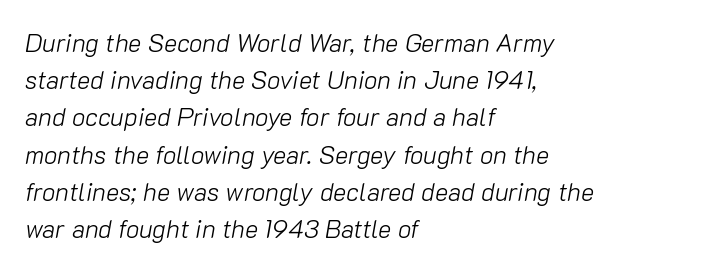
The lines in this sample share a left origin and differ only in where they stop. No extra tracking has been applied to these lines. Descenders are the only things crossing below the line. An italicized treatment has been applied to the whole sample. The passage shown is not bold in any degree.
